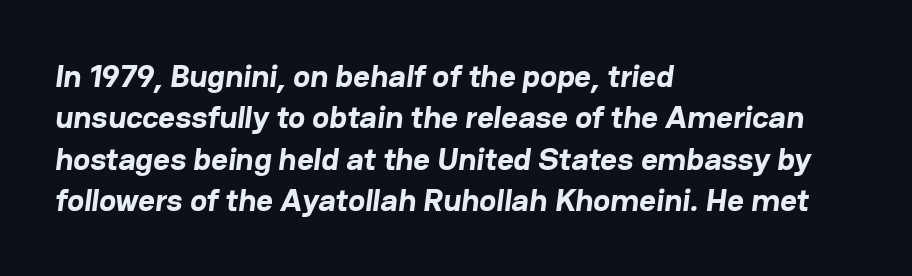
Q: Is the text bold? A: Yes.
Q: Is the typeface a serif or a sans-serif typeface? A: Sans-serif.
Q: Is the text underlined? A: No.
Q: How is the paragraph aligned? A: Left-aligned.
Q: Is the spacing between letters normal or unusually wide? A: Normal.
Q: Is the spacing between lines tight, normal or loose? A: Normal.
Q: Width (condensed, normal, or wide)? A: Normal.
Q: Stroke contrast? A: Low.
Q: x-height? A: Medium.
Q: Monospaced? A: No.
